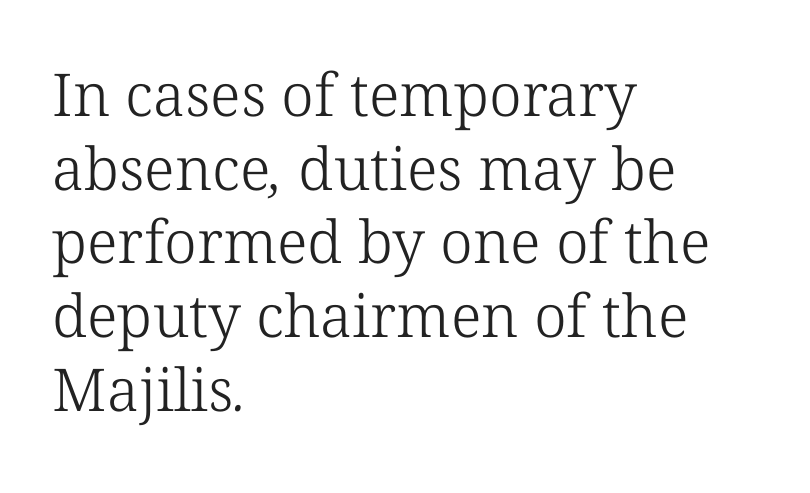
Q: Is the text bold? A: No.
Q: Is the typeface a serif or a sans-serif typeface? A: Serif.
Q: Is the text underlined? A: No.
Q: How is the paragraph aligned? A: Left-aligned.
Q: Is the spacing between letters normal or unusually wide? A: Normal.
Q: Is the spacing between lines tight, normal or loose? A: Normal.
Q: Width (condensed, normal, or wide)? A: Normal.
Q: Stroke contrast? A: Low.
Q: x-height? A: Medium.
Q: Monospaced? A: No.
